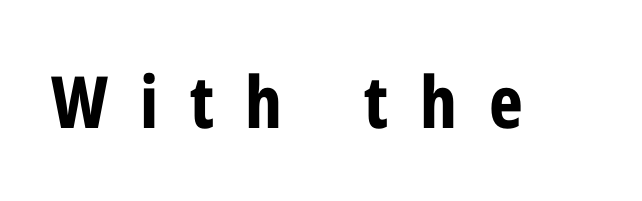
{"serif": "no", "italic": "no", "bold": "yes", "weight": "bold", "width": "condensed", "stroke_contrast": "low", "x_height": "medium", "monospaced": "no", "underline": "no", "letter_spacing": "wide", "letter_spacing_em": 0.44, "glyph_px": 72}
